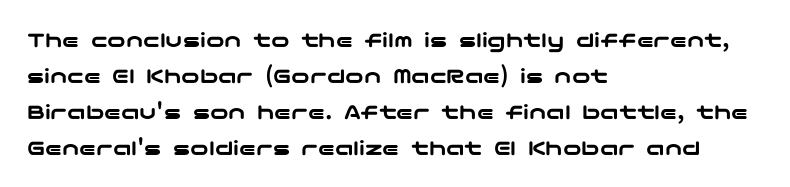
The image shows 23 px text type, upright; set left-aligned, normal line spacing (1.57x), normal letter spacing, not underlined.
